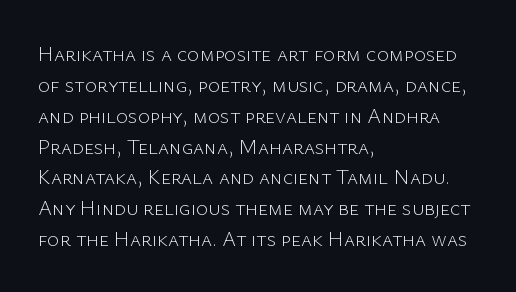
Q: Is the text bold? A: No.
Q: Is the text italic (slanted)? A: No, it is upright.
Q: Is the text underlined? A: No.
Q: How is the paragraph aligned? A: Left-aligned.
Q: Is the spacing between letters normal or unusually wide? A: Normal.
Q: Is the spacing between lines tight, normal or loose? A: Normal.
